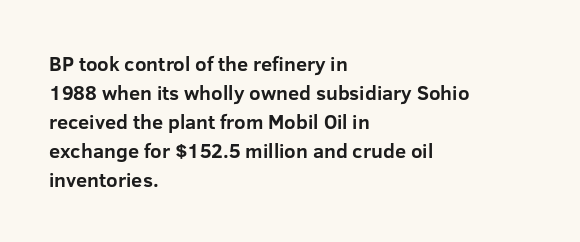
Q: Is the text bold? A: Yes.
Q: Is the text italic (slanted)? A: No, it is upright.
Q: Is the text underlined? A: No.
Q: How is the paragraph aligned? A: Left-aligned.
Q: Is the spacing between letters normal or unusually wide? A: Normal.
Q: Is the spacing between lines tight, normal or loose? A: Normal.
